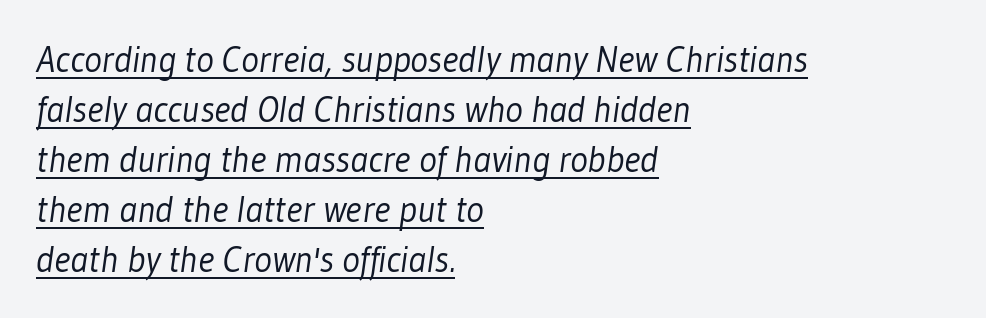
Q: Is the text bold? A: No.
Q: Is the typeface a serif or a sans-serif typeface? A: Sans-serif.
Q: Is the text underlined? A: Yes.
Q: How is the paragraph aligned? A: Left-aligned.
Q: Is the spacing between letters normal or unusually wide? A: Normal.
Q: Is the spacing between lines tight, normal or loose? A: Normal.
Q: Width (condensed, normal, or wide)? A: Condensed.
Q: Stroke contrast? A: Low.
Q: x-height? A: Medium.
Q: Monospaced? A: No.
